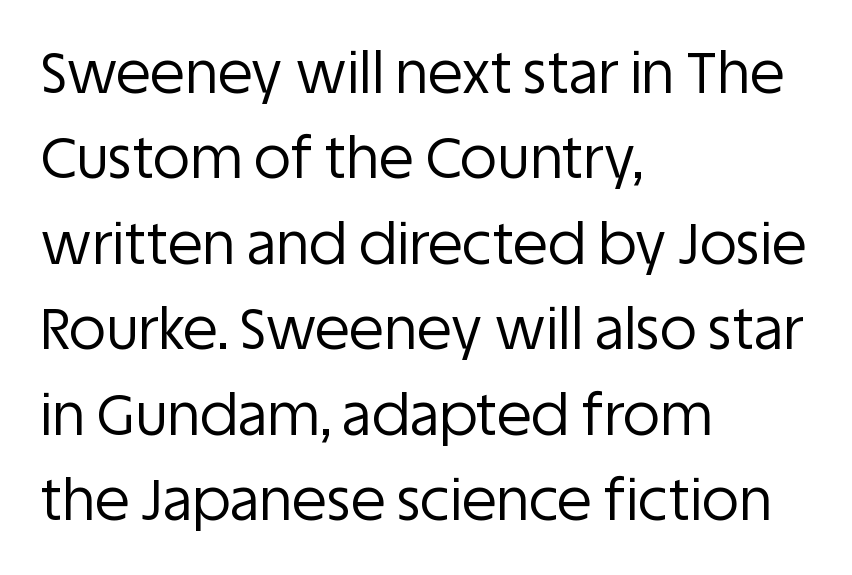
{"serif": "no", "italic": "no", "bold": "no", "weight": "regular", "width": "normal", "stroke_contrast": "low", "x_height": "large", "monospaced": "no", "underline": "no", "align": "left", "line_spacing": "normal", "line_spacing_ratio": 1.5, "letter_spacing": "normal", "letter_spacing_em": 0.0, "glyph_px": 57}
